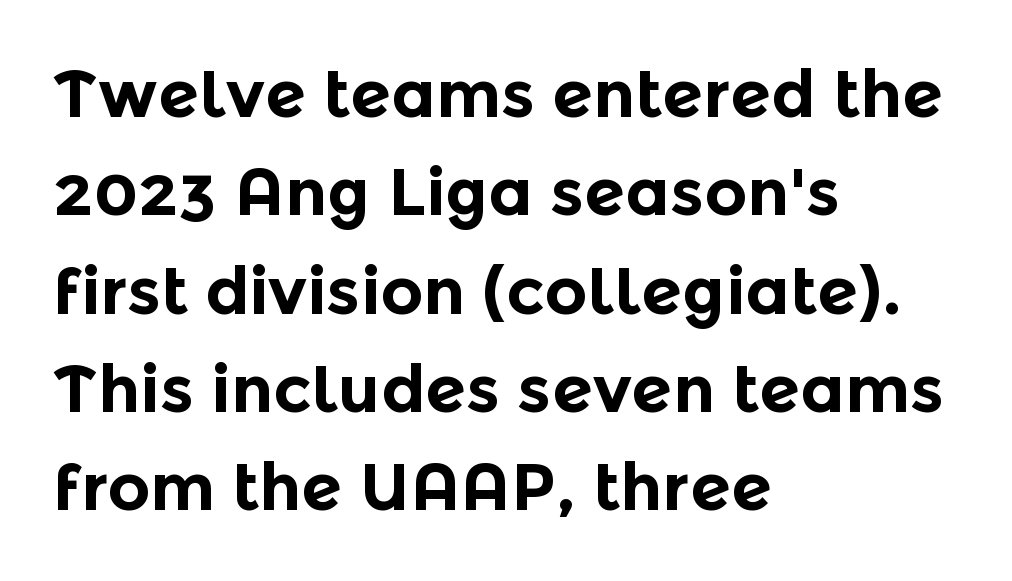
The passage shown has conventional tracking throughout. Each row of text sits above clean, open space. The text block is weighted toward the left margin, trailing off unevenly rightward. The lines sit at an ordinary, default distance from one another.
